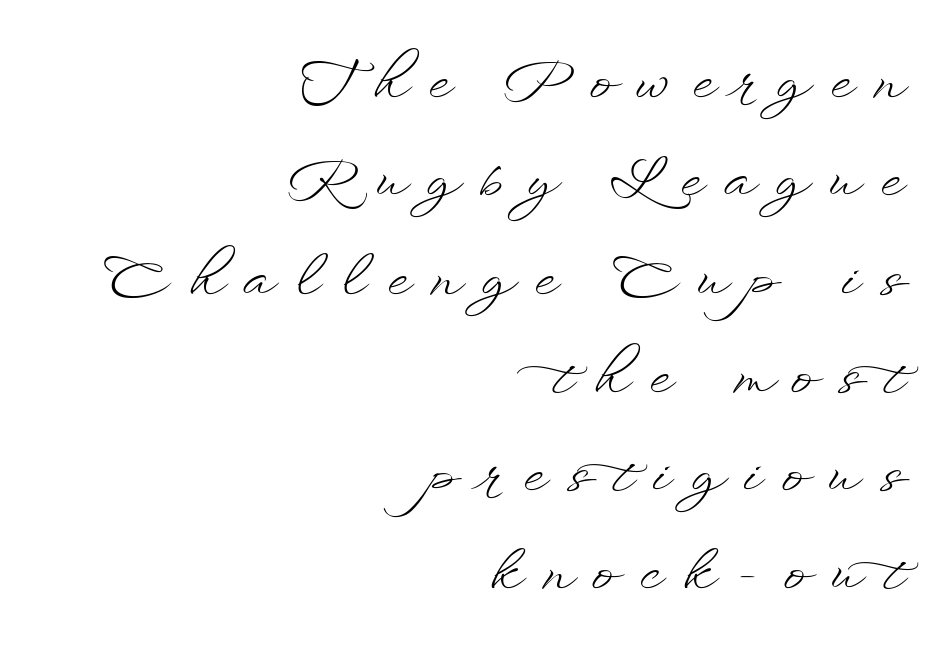
{"bold": "no", "weight": "light", "width": "wide", "stroke_contrast": "low", "x_height": "small", "monospaced": "no", "underline": "no", "align": "right", "line_spacing_ratio": 1.82, "letter_spacing": "wide", "letter_spacing_em": 0.4, "glyph_px": 54}
